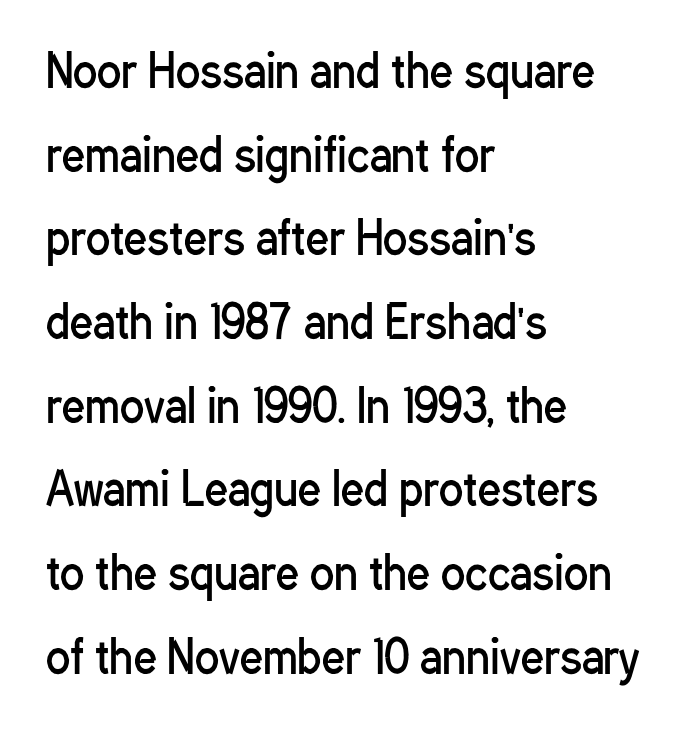
Q: Is the text bold? A: No.
Q: Is the text italic (slanted)? A: No, it is upright.
Q: Is the typeface a serif or a sans-serif typeface? A: Sans-serif.
Q: Is the text underlined? A: No.
Q: How is the paragraph aligned? A: Left-aligned.
Q: Is the spacing between letters normal or unusually wide? A: Normal.
Q: Width (condensed, normal, or wide)? A: Condensed.
Q: Stroke contrast? A: Low.
Q: x-height? A: Medium.
Q: Monospaced? A: No.
